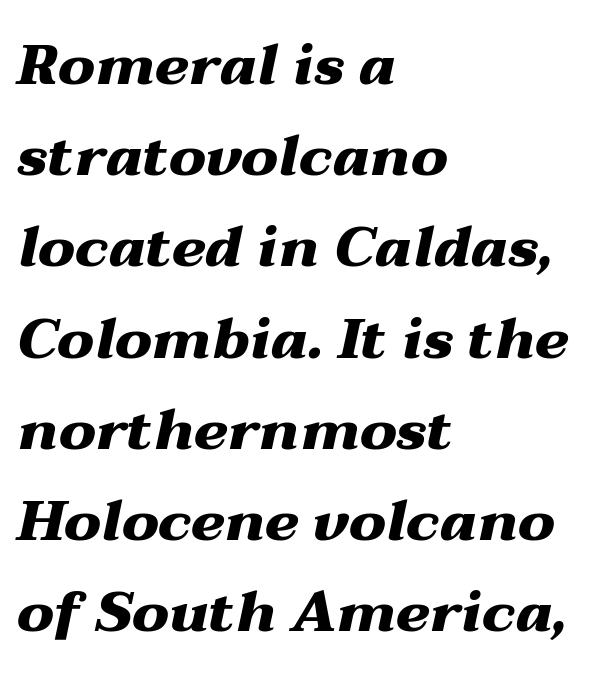
Q: Is the text bold? A: Yes.
Q: Is the text italic (slanted)? A: Yes, it leans right by about 12 degrees.
Q: Is the text underlined? A: No.
Q: How is the paragraph aligned? A: Left-aligned.
Q: Is the spacing between letters normal or unusually wide? A: Normal.
Q: Is the spacing between lines tight, normal or loose? A: Normal.
Q: Width (condensed, normal, or wide)? A: Wide.
Q: Stroke contrast? A: Medium.
Q: x-height? A: Medium.
Q: Monospaced? A: No.
